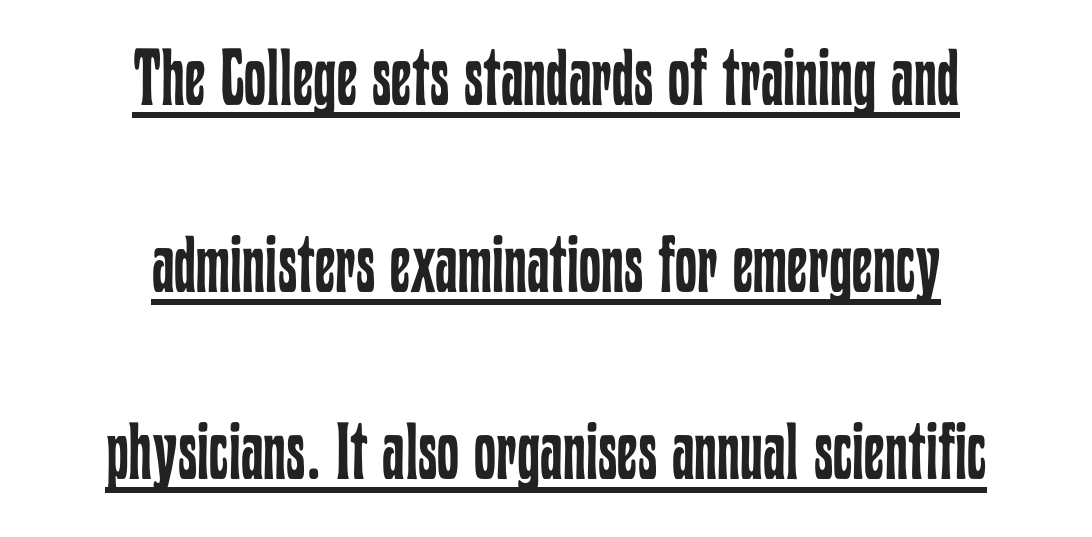
The image shows 79 px regular-weight, condensed type, upright; set centered, loose line spacing (2.37x), normal letter spacing, underlined; low stroke contrast and a medium x-height.
